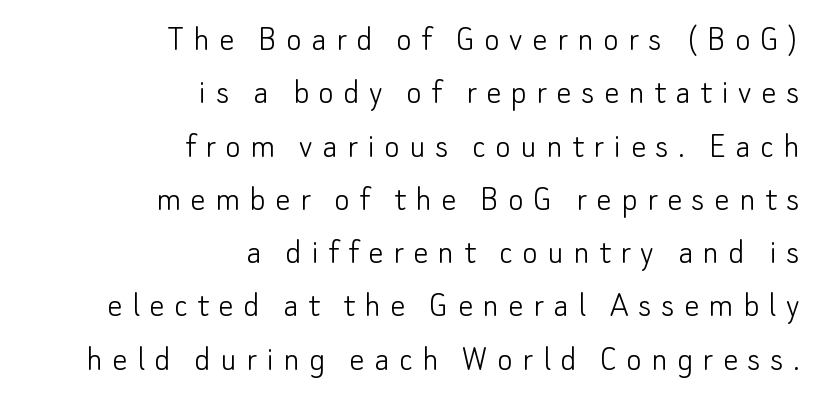
{"serif": "no", "italic": "no", "bold": "no", "weight": "light", "width": "normal", "stroke_contrast": "low", "x_height": "small", "monospaced": "no", "underline": "no", "align": "right", "line_spacing": "normal", "line_spacing_ratio": 1.44, "letter_spacing": "wide", "letter_spacing_em": 0.26, "glyph_px": 37}
